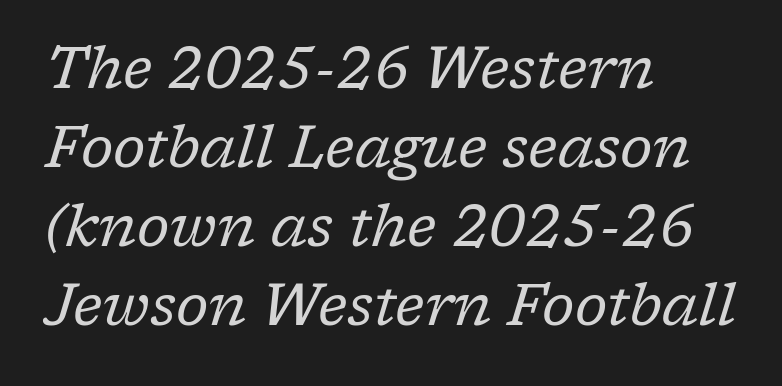
These lines are rendered in a variable-pitch font. The horizontal fit of the characters is conventional and even. Serif or sans? Serif — the stroke terminals have little feet. The strip under each line holds only bare page. Notice how the stems are inclined rather than vertical — that's the hallmark of italics.
